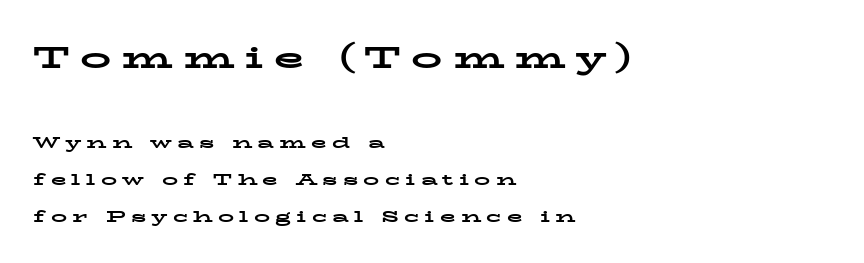
The image shows 31 px bold, wide serif type, upright; set left-aligned, loose line spacing (2.31x), unusually wide letter spacing (+0.33 em), not underlined; the first (top) block is 1.94x larger; low stroke contrast and a medium x-height.
